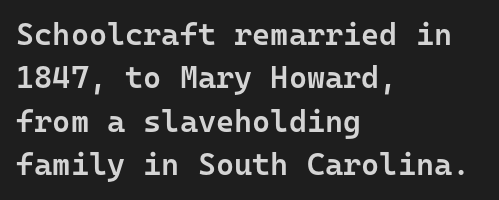
{"serif": "no", "italic": "no", "bold": "semi", "weight": "semibold", "width": "normal", "stroke_contrast": "low", "x_height": "medium", "monospaced": "yes", "underline": "no", "align": "left", "line_spacing": "normal", "line_spacing_ratio": 1.4, "letter_spacing": "normal", "letter_spacing_em": 0.0, "glyph_px": 31}
